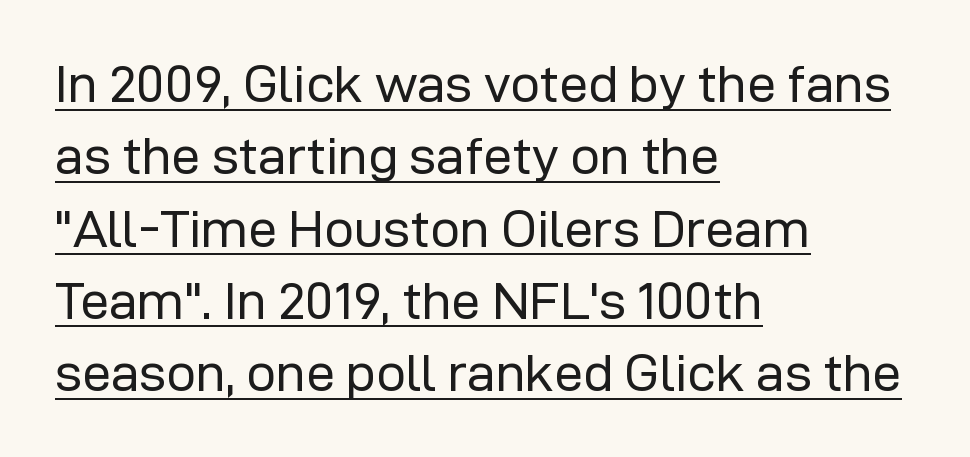
Q: Is the text bold? A: No.
Q: Is the text italic (slanted)? A: No, it is upright.
Q: Is the typeface a serif or a sans-serif typeface? A: Sans-serif.
Q: Is the text underlined? A: Yes.
Q: How is the paragraph aligned? A: Left-aligned.
Q: Is the spacing between letters normal or unusually wide? A: Normal.
Q: Is the spacing between lines tight, normal or loose? A: Normal.
Q: Width (condensed, normal, or wide)? A: Normal.
Q: Stroke contrast? A: Low.
Q: x-height? A: Medium.
Q: Monospaced? A: No.
